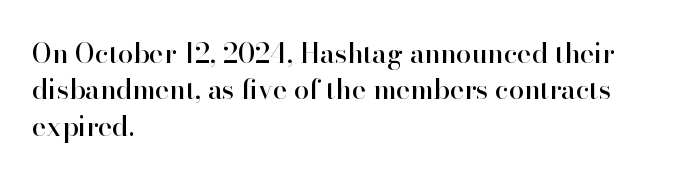
The image shows 27 px text type, upright; set left-aligned, normal line spacing (1.35x), normal letter spacing, not underlined.
